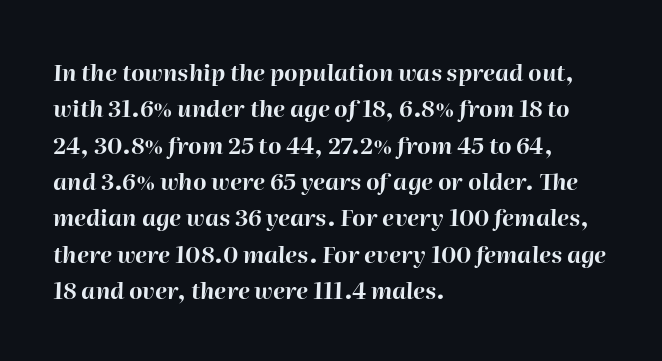
The image shows 23 px bold type, italic (leaning right); set left-aligned, normal line spacing (1.58x), normal letter spacing, not underlined.
